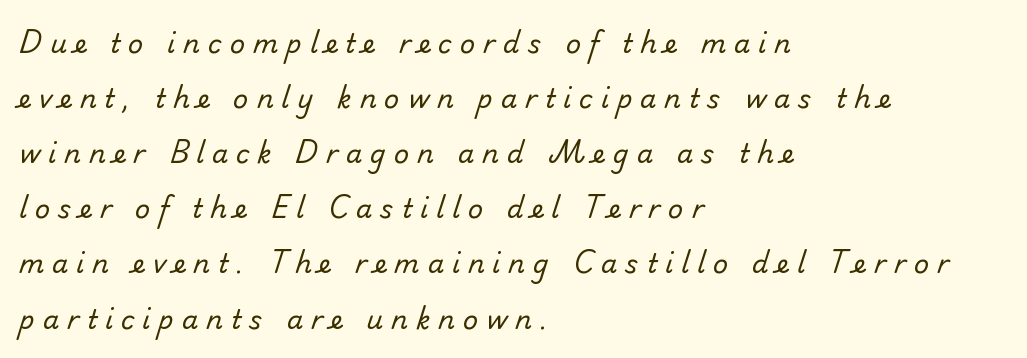
{"bold": "no", "underline": "no", "align": "left", "line_spacing": "loose", "line_spacing_ratio": 2.12, "letter_spacing": "wide", "letter_spacing_em": 0.31, "glyph_px": 26}
